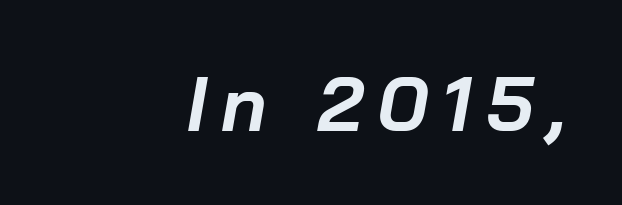
The image shows 76 px bold type, italic (leaning right); set right-aligned, not underlined; low stroke contrast and a medium x-height.
